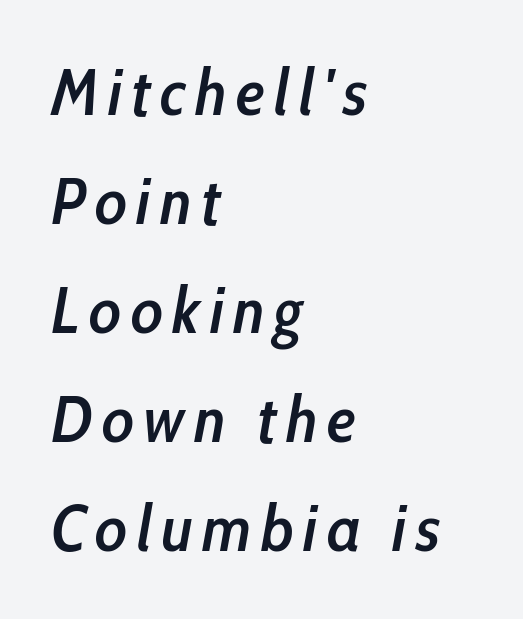
{"italic": "yes", "lean": "right", "slant_degrees": 10, "bold": "semi", "weight": "semibold", "width": "condensed", "stroke_contrast": "low", "x_height": "medium", "monospaced": "no", "underline": "no", "align": "left", "line_spacing": "normal", "line_spacing_ratio": 1.65, "glyph_px": 66}
